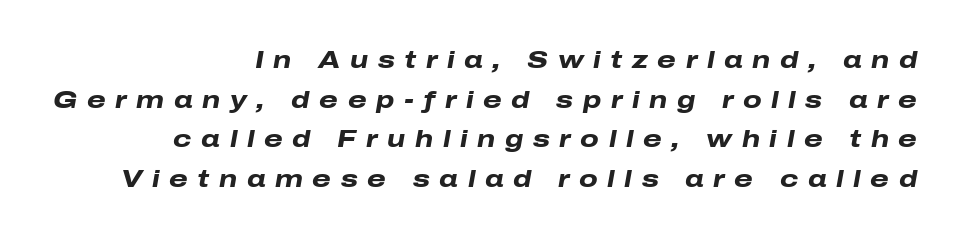
{"italic": "yes", "lean": "right", "slant_degrees": 10, "bold": "yes", "underline": "no", "align": "right", "line_spacing": "normal", "line_spacing_ratio": 1.65, "letter_spacing": "wide", "letter_spacing_em": 0.4, "glyph_px": 24}
